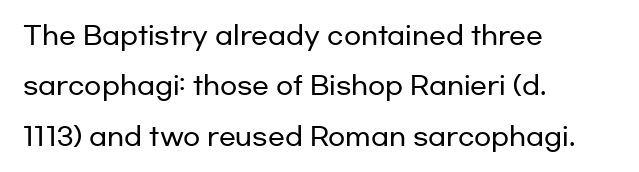
The glyphs are unaccompanied by any horizontal stroke below them. Italic: no, the glyphs are upright roman. Line spacing here is loose. The face used here is rendered with its standard letterfit. Horizontally, the lines are justified to the leading edge only.
